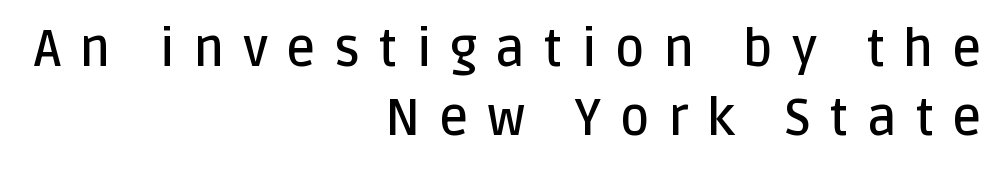
The image shows 51 px semibold sans-serif type, upright; set right-aligned, normal line spacing (1.35x), unusually wide letter spacing (+0.36 em), not underlined; low stroke contrast and a large x-height.
